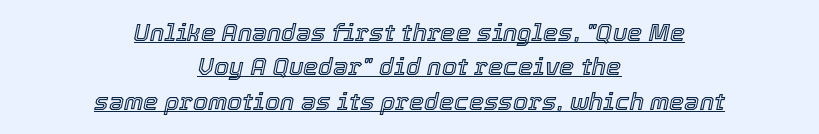
{"italic": "yes", "lean": "right", "slant_degrees": 12, "underline": "yes", "align": "center", "line_spacing": "normal", "line_spacing_ratio": 1.43, "letter_spacing": "normal", "letter_spacing_em": 0.0, "glyph_px": 24}
